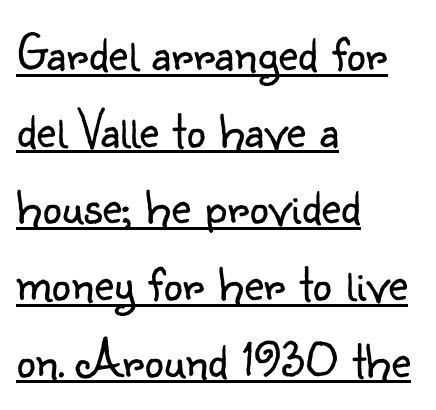
Caption: lettering with a line underneath. Do the letters lean? They stand straight. Compared with typical body copy, the letter spacing here is the same. Vertical stems look standard width or narrower in stroke.
